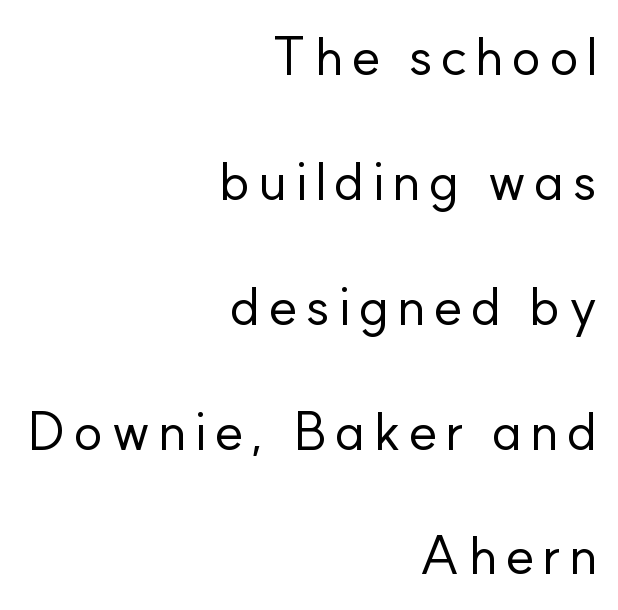
Q: Is the text bold? A: No.
Q: Is the text italic (slanted)? A: No, it is upright.
Q: Is the typeface a serif or a sans-serif typeface? A: Sans-serif.
Q: Is the text underlined? A: No.
Q: How is the paragraph aligned? A: Right-aligned.
Q: Is the spacing between lines tight, normal or loose? A: Loose.
Q: Width (condensed, normal, or wide)? A: Normal.
Q: Stroke contrast? A: Low.
Q: x-height? A: Small.
Q: Monospaced? A: No.
